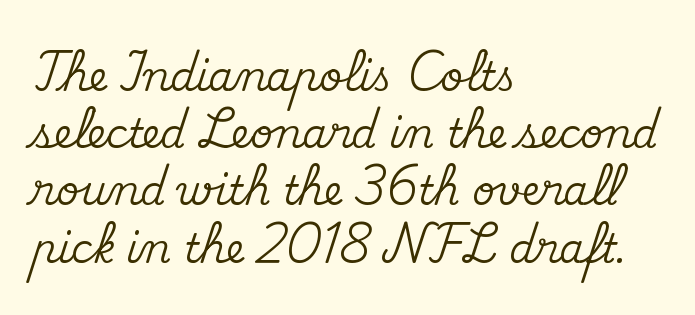
The lines are quadded left. Character widths vary here, with narrow letters taking less room than wide ones. Serifs: yes, visible at the terminals of the letterforms.
